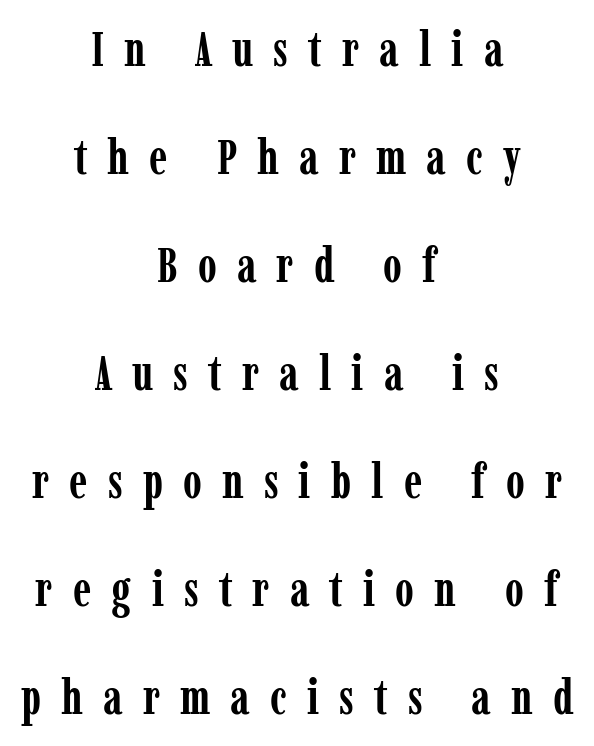
Little horizontal feet cap the strokes, marking this as serif type. Just letters on the line, the space beneath them empty. The font is running at its bold setting. The tracking reads as deliberately expanded to a designer's eye.
